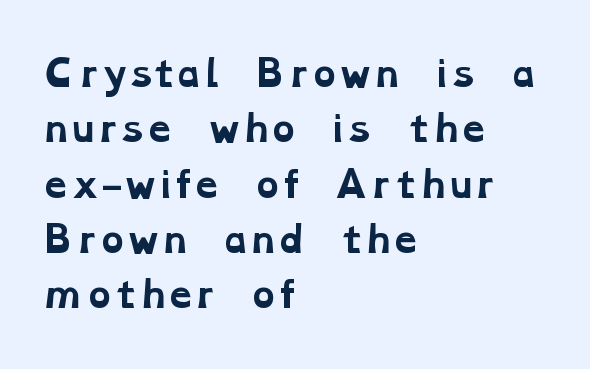
The image shows 35 px bold, wide serif type; set left-aligned, normal line spacing (1.58x), normal letter spacing, not underlined; low stroke contrast and a medium x-height.
